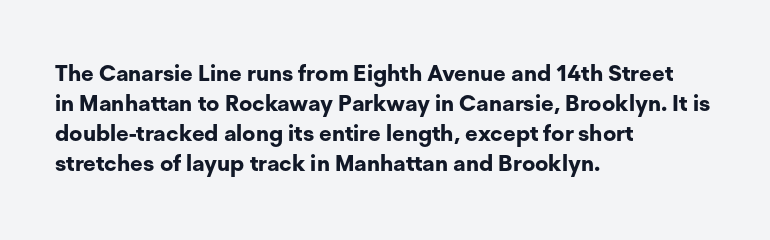
{"italic": "no", "bold": "yes", "underline": "no", "align": "left", "line_spacing": "normal", "line_spacing_ratio": 1.37, "letter_spacing": "normal", "letter_spacing_em": 0.0, "glyph_px": 22}
